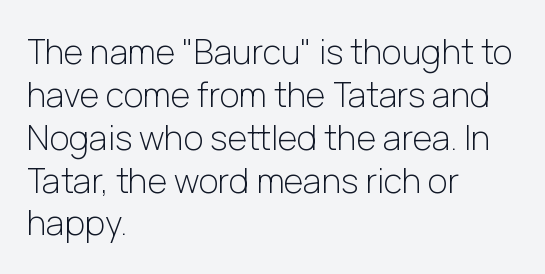
Style check: upright. Classification — sans serif. The rendering keeps characters at their native spacing. If you measured baseline to baseline, you'd find a middling distance. Alignment: flush left.
